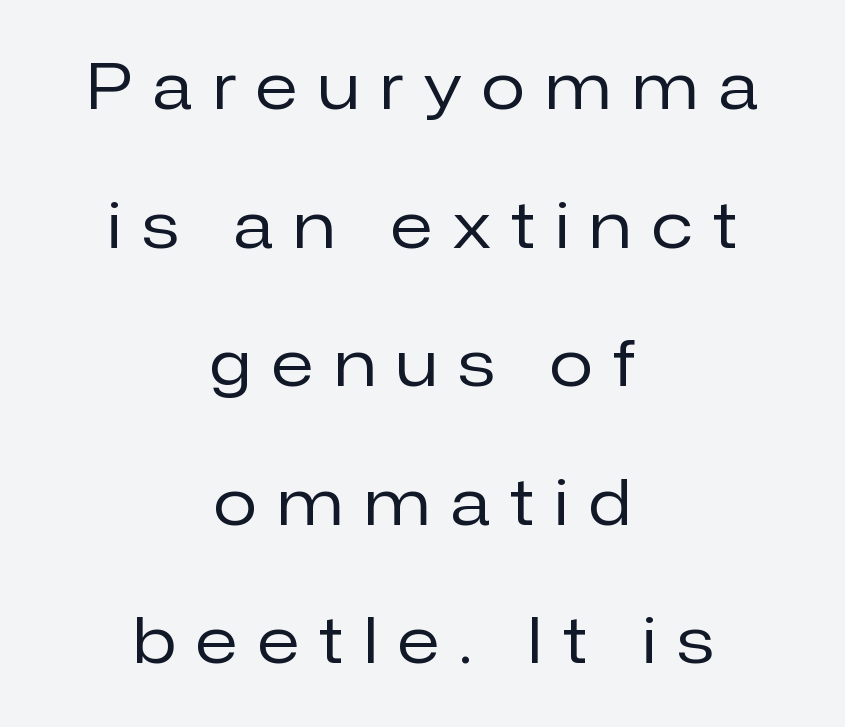
{"serif": "no", "italic": "no", "bold": "no", "weight": "regular", "width": "normal", "stroke_contrast": "low", "x_height": "medium", "monospaced": "no", "underline": "no", "align": "center", "line_spacing": "loose", "line_spacing_ratio": 2.2, "letter_spacing": "wide", "letter_spacing_em": 0.33, "glyph_px": 63}
